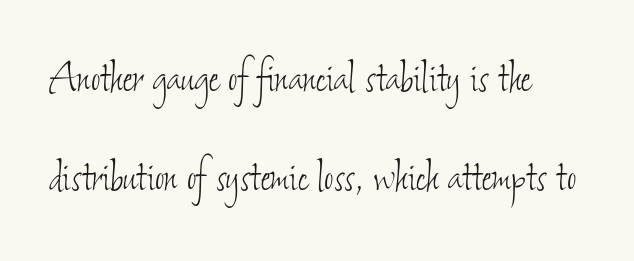
The image shows 51 px thin, condensed type; set left-aligned, loose line spacing (1.95x), normal letter spacing, not underlined; low stroke contrast and a small x-height.
